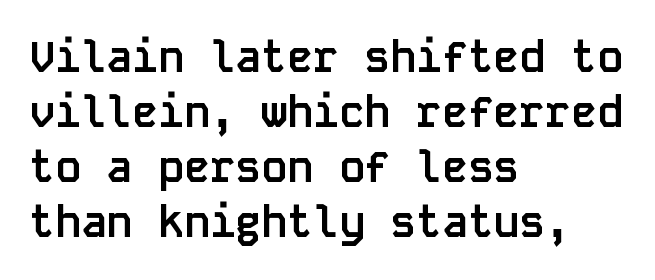
How are the letters spaced? Ordinarily, with no added tracking. Is this a fixed-width face? Yes — each glyph sits in an identical cell. Nobody drew a line under any word here. The font is running at its bold setting. Grotesque or geometric, the face here clearly has no serifs. A typesetter would mark this as roman, not italic.
